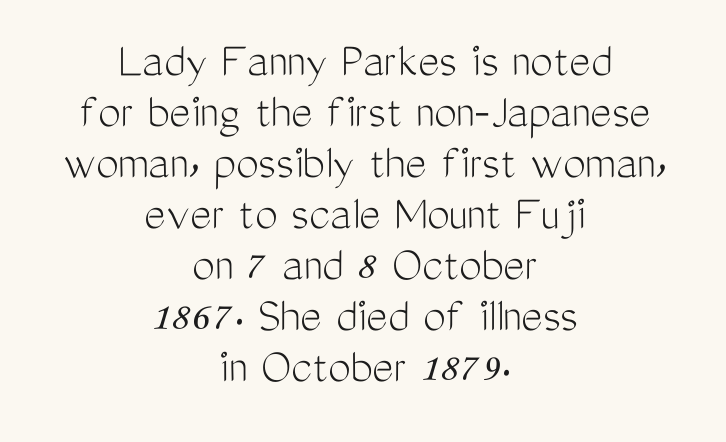
{"serif": "no", "italic": "no", "bold": "no", "weight": "light", "width": "condensed", "stroke_contrast": "medium", "x_height": "medium", "monospaced": "no", "underline": "no", "align": "center", "line_spacing": "tight", "line_spacing_ratio": 1.0, "letter_spacing": "normal", "letter_spacing_em": 0.0, "glyph_px": 51}
